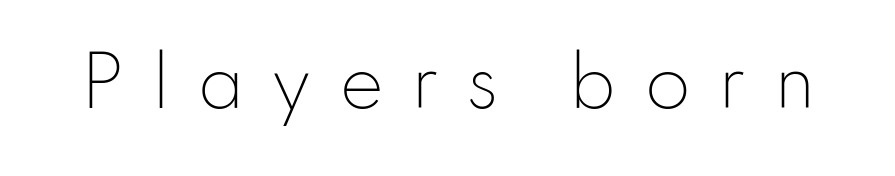
{"serif": "no", "italic": "no", "bold": "no", "weight": "light", "width": "normal", "stroke_contrast": "low", "x_height": "small", "monospaced": "no", "underline": "no", "letter_spacing": "wide", "letter_spacing_em": 0.4, "glyph_px": 67}
